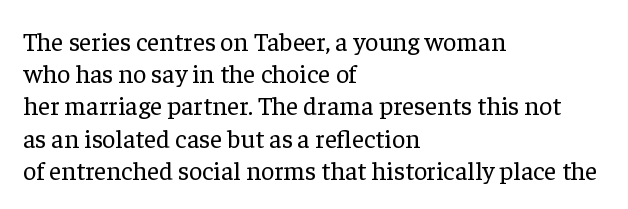
{"italic": "no", "bold": "no", "underline": "no", "align": "left", "line_spacing_ratio": 1.24, "letter_spacing": "normal", "letter_spacing_em": 0.0, "glyph_px": 26}
